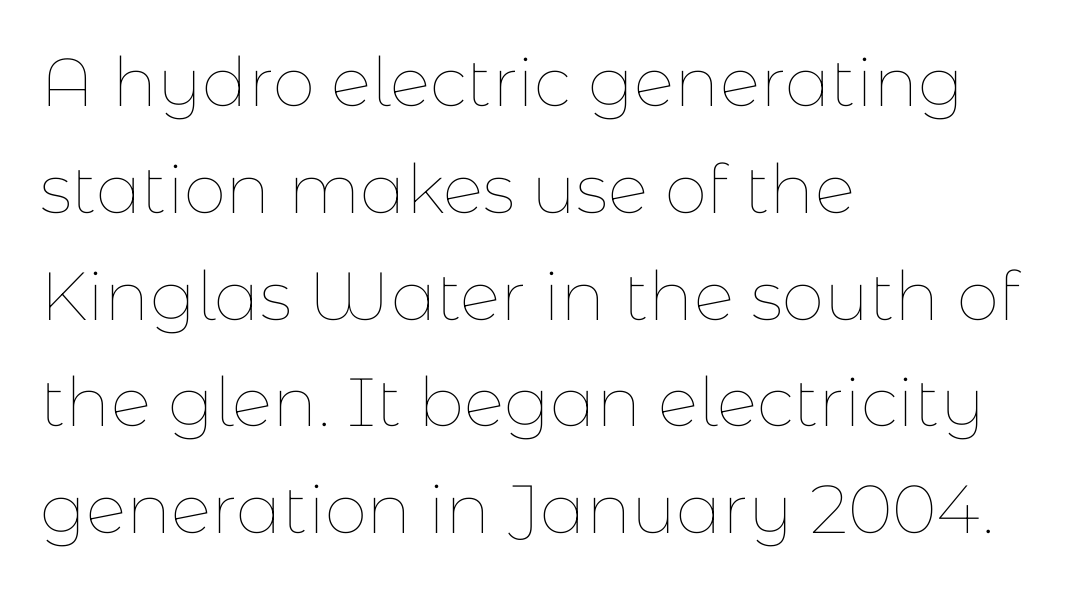
The image shows 68 px thin type, upright; set left-aligned, normal line spacing (1.57x), normal letter spacing, not underlined; low stroke contrast and a medium x-height.
